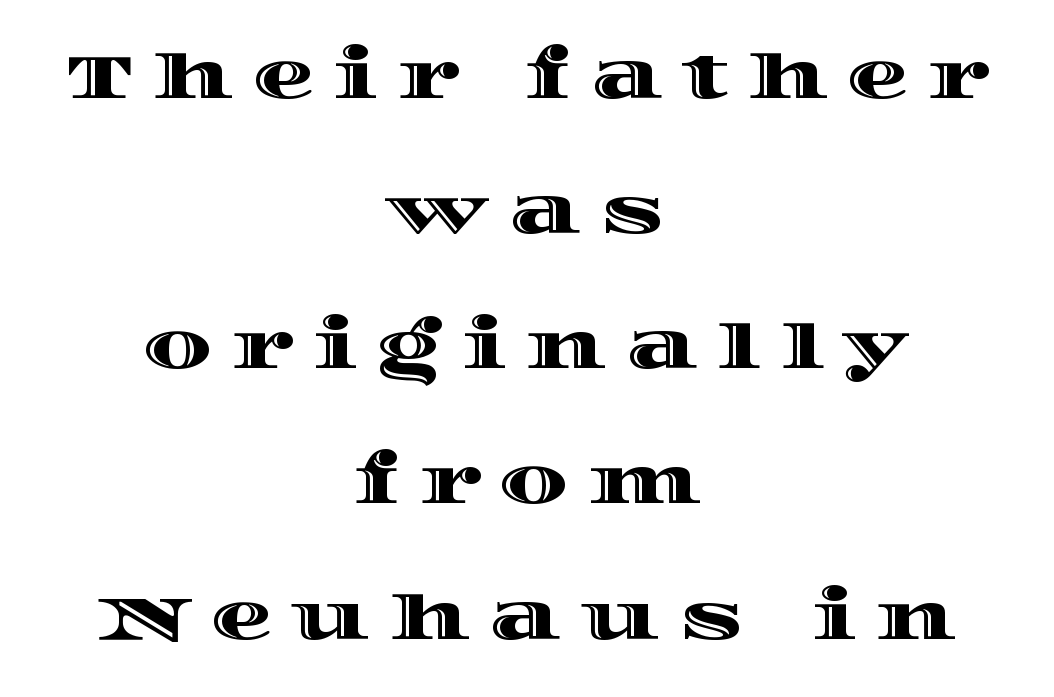
{"italic": "no", "width": "wide", "x_height": "large", "monospaced": "no", "underline": "no", "align": "center", "line_spacing": "loose", "line_spacing_ratio": 2.18, "letter_spacing": "wide", "letter_spacing_em": 0.3, "glyph_px": 62}
